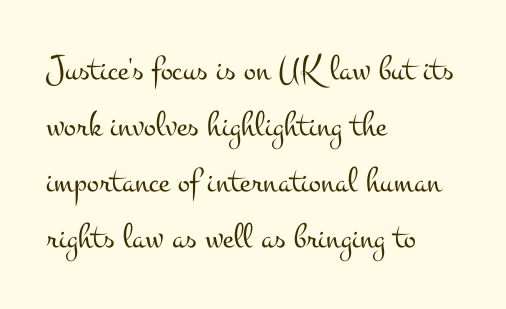
{"bold": "no", "weight": "light", "width": "wide", "stroke_contrast": "medium", "x_height": "small", "monospaced": "no", "underline": "no", "align": "left", "line_spacing": "normal", "line_spacing_ratio": 1.56, "letter_spacing": "normal", "letter_spacing_em": 0.0, "glyph_px": 36}
